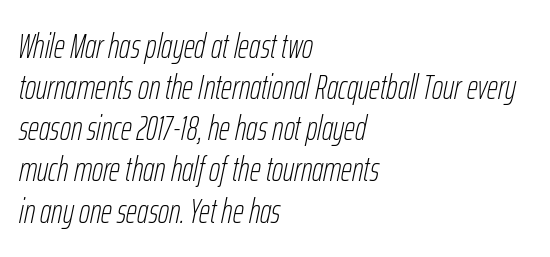
{"italic": "yes", "lean": "right", "slant_degrees": 12, "bold": "no", "weight": "thin", "width": "condensed", "stroke_contrast": "low", "x_height": "medium", "monospaced": "no", "underline": "no", "align": "left", "line_spacing_ratio": 1.21, "letter_spacing": "normal", "letter_spacing_em": 0.0, "glyph_px": 34}
